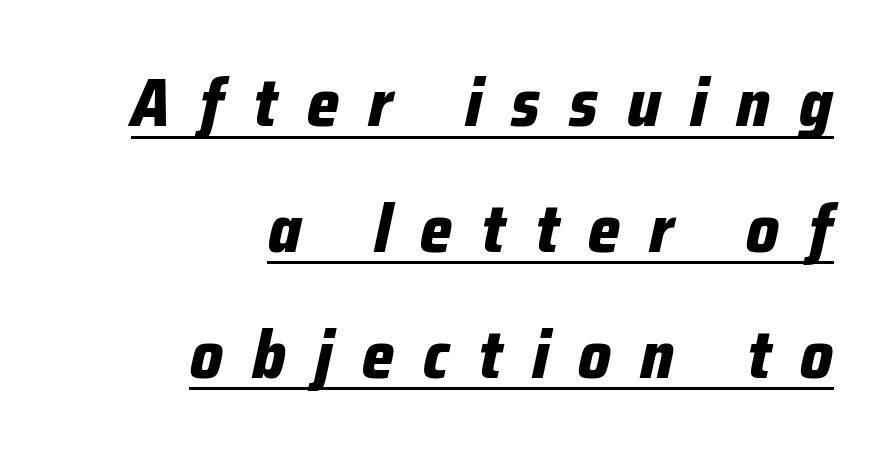
The image shows 68 px bold, condensed type, italic (leaning right); set right-aligned, line spacing 1.85x, unusually wide letter spacing (+0.43 em), underlined; low stroke contrast and a medium x-height.
